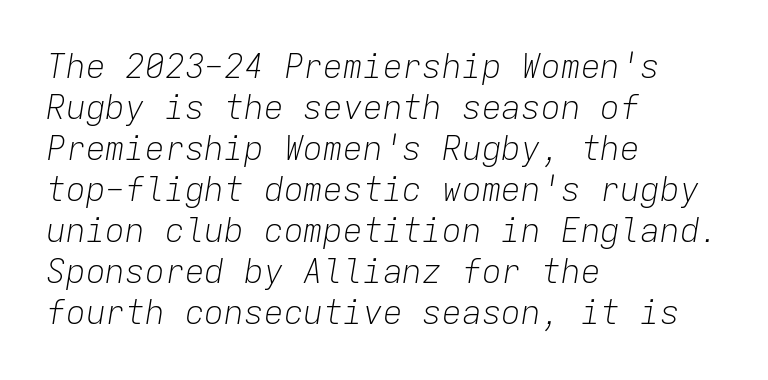
{"italic": "yes", "lean": "right", "slant_degrees": 9, "bold": "no", "weight": "light", "width": "normal", "stroke_contrast": "low", "x_height": "medium", "monospaced": "yes", "underline": "no", "align": "left", "line_spacing_ratio": 1.24, "letter_spacing": "normal", "letter_spacing_em": 0.0, "glyph_px": 33}
